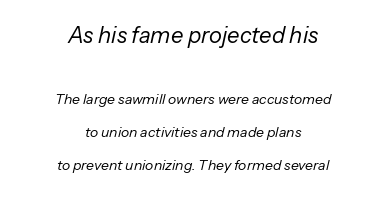
The image shows 22 px text type, italic (leaning right); set centered, loose line spacing (2.35x), normal letter spacing, not underlined; the first (top) block is 1.57x larger.
